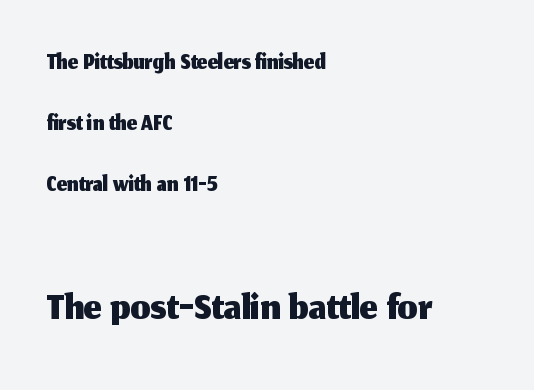
Q: Is the text italic (slanted)? A: No, it is upright.
Q: Is the typeface a serif or a sans-serif typeface? A: Sans-serif.
Q: Is the text underlined? A: No.
Q: How is the paragraph aligned? A: Left-aligned.
Q: Is the spacing between letters normal or unusually wide? A: Normal.
Q: Is the spacing between lines tight, normal or loose? A: Normal.
Q: Which block of text is set in a larger size, the first (top) or the second (bottom)? A: The second (bottom) one.
Q: Width (condensed, normal, or wide)? A: Normal.
Q: Stroke contrast? A: Medium.
Q: x-height? A: Medium.
Q: Monospaced? A: No.
